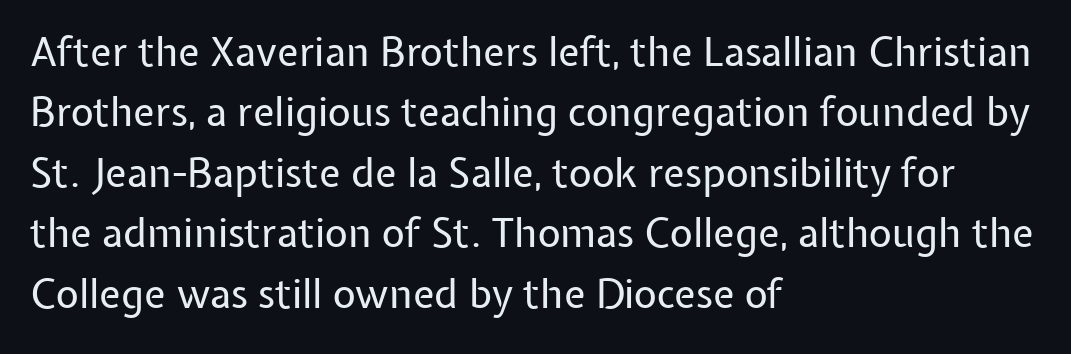
{"serif": "no", "italic": "no", "bold": "no", "weight": "regular", "width": "normal", "stroke_contrast": "low", "x_height": "medium", "monospaced": "no", "underline": "no", "align": "left", "line_spacing": "normal", "line_spacing_ratio": 1.51, "letter_spacing": "normal", "letter_spacing_em": 0.0, "glyph_px": 40}
